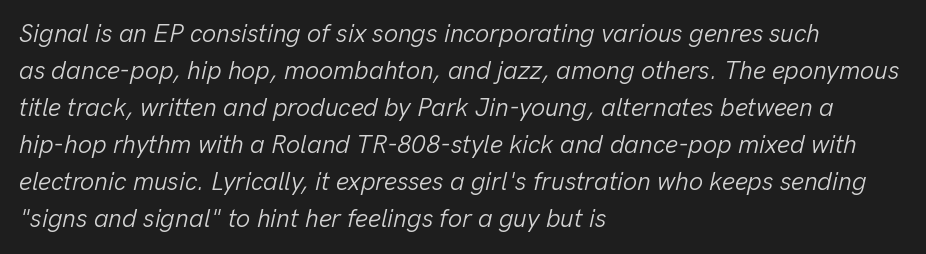
The image shows 25 px text type, italic (leaning right); set left-aligned, normal line spacing (1.48x), normal letter spacing, not underlined.
